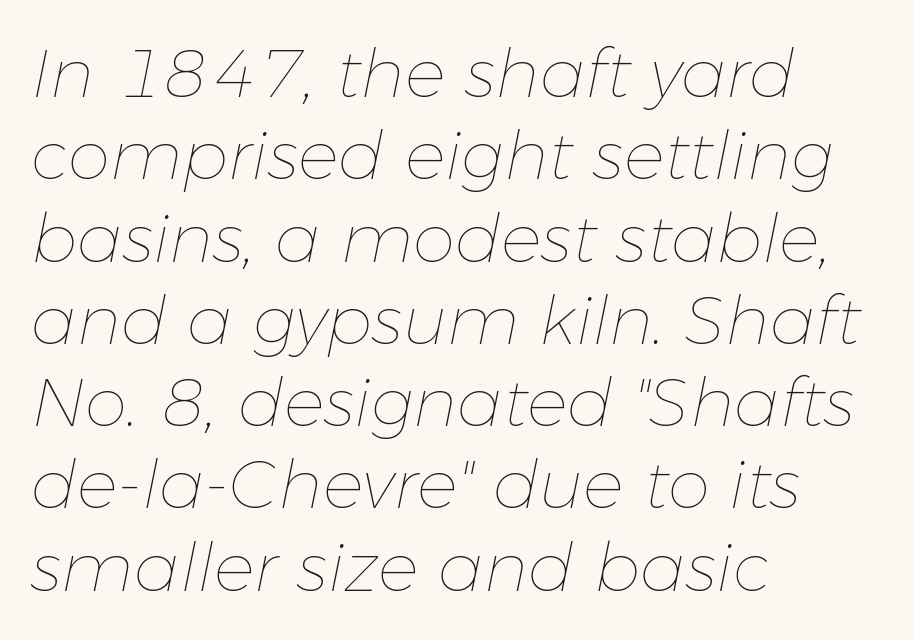
Q: Is the text bold? A: No.
Q: Is the text italic (slanted)? A: Yes, it leans right by about 11 degrees.
Q: Is the text underlined? A: No.
Q: How is the paragraph aligned? A: Left-aligned.
Q: Is the spacing between letters normal or unusually wide? A: Normal.
Q: Width (condensed, normal, or wide)? A: Normal.
Q: Stroke contrast? A: Low.
Q: x-height? A: Medium.
Q: Monospaced? A: No.
